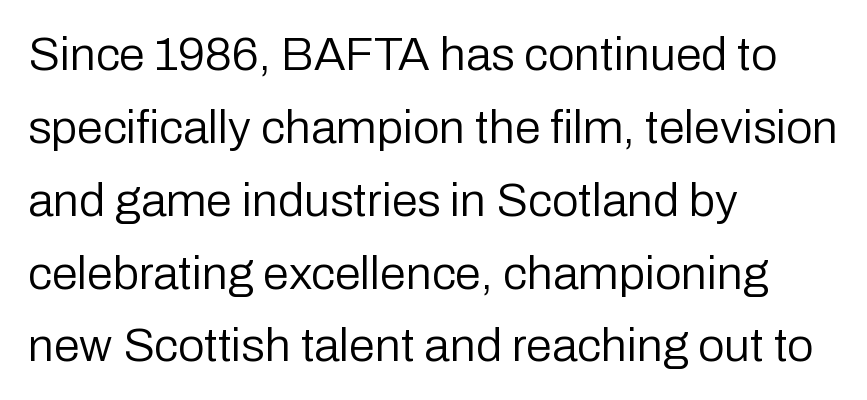
{"serif": "no", "italic": "no", "bold": "no", "weight": "regular", "width": "normal", "stroke_contrast": "low", "x_height": "medium", "monospaced": "no", "underline": "no", "align": "left", "line_spacing": "normal", "line_spacing_ratio": 1.55, "letter_spacing": "normal", "letter_spacing_em": 0.0, "glyph_px": 47}
